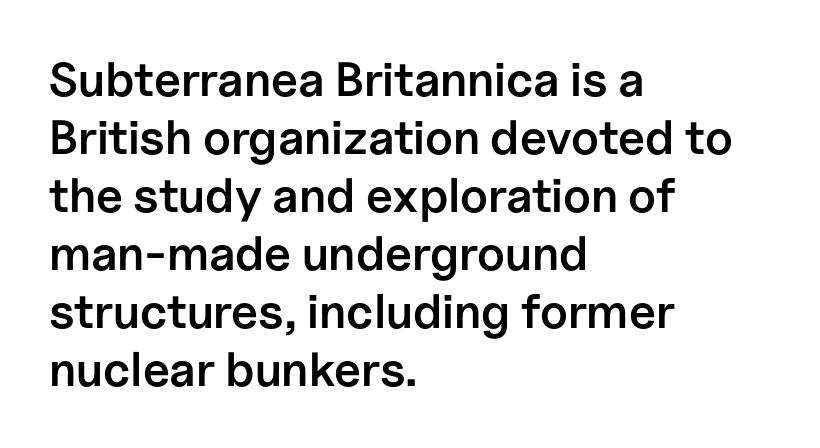
Q: Is the text bold? A: Semi-bold.
Q: Is the text italic (slanted)? A: No, it is upright.
Q: Is the typeface a serif or a sans-serif typeface? A: Sans-serif.
Q: Is the text underlined? A: No.
Q: How is the paragraph aligned? A: Left-aligned.
Q: Is the spacing between letters normal or unusually wide? A: Normal.
Q: Width (condensed, normal, or wide)? A: Normal.
Q: Stroke contrast? A: Low.
Q: x-height? A: Medium.
Q: Monospaced? A: No.
